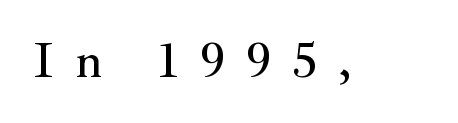
Q: Is the text italic (slanted)? A: No, it is upright.
Q: Is the typeface a serif or a sans-serif typeface? A: Serif.
Q: Is the text underlined? A: No.
Q: Is the spacing between letters normal or unusually wide? A: Unusually wide.
Q: Width (condensed, normal, or wide)? A: Normal.
Q: Stroke contrast? A: Medium.
Q: x-height? A: Small.
Q: Monospaced? A: No.
